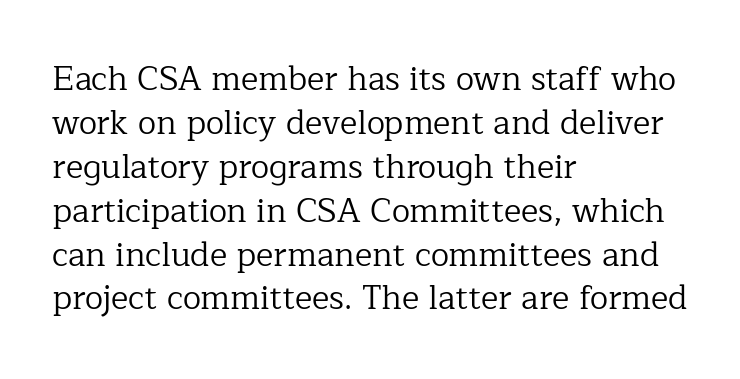
The image shows 33 px regular-weight serif type, upright; set left-aligned, normal line spacing (1.33x), normal letter spacing, not underlined; low stroke contrast and a medium x-height.
